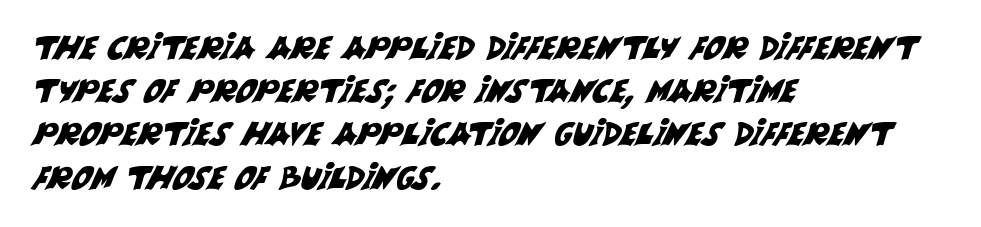
The image shows 32 px sans-serif type; set left-aligned, normal line spacing (1.35x), normal letter spacing, not underlined; medium stroke contrast and a large x-height.
